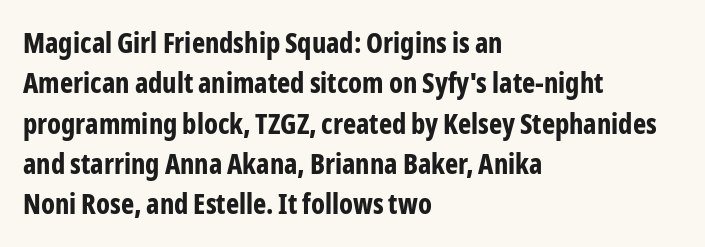
{"serif": "no", "italic": "no", "bold": "yes", "weight": "bold", "width": "condensed", "stroke_contrast": "low", "x_height": "medium", "monospaced": "no", "underline": "no", "align": "left", "line_spacing": "normal", "line_spacing_ratio": 1.44, "letter_spacing": "normal", "letter_spacing_em": 0.0, "glyph_px": 28}
